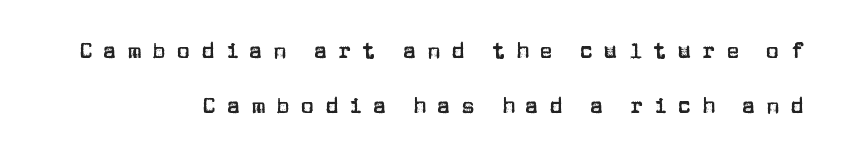
Q: Is the text italic (slanted)? A: No, it is upright.
Q: Is the text underlined? A: No.
Q: How is the paragraph aligned? A: Right-aligned.
Q: Is the spacing between letters normal or unusually wide? A: Unusually wide.
Q: Is the spacing between lines tight, normal or loose? A: Loose.
